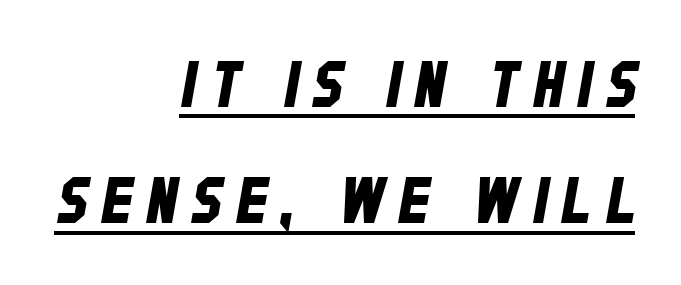
The image shows 64 px condensed sans-serif type; set right-aligned, line spacing 1.82x, unusually wide letter spacing (+0.23 em), underlined; low stroke contrast and a large x-height.
